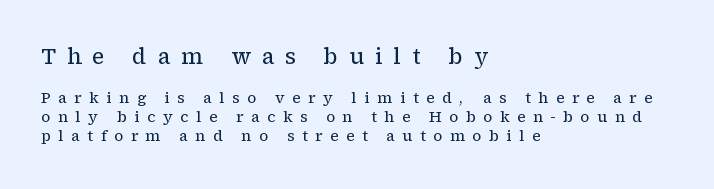
{"italic": "no", "bold": "no", "underline": "no", "align": "left", "line_spacing": "normal", "line_spacing_ratio": 1.28, "letter_spacing": "wide", "letter_spacing_em": 0.5, "larger_block": "first", "size_ratio": 1.47, "glyph_px": 22}
